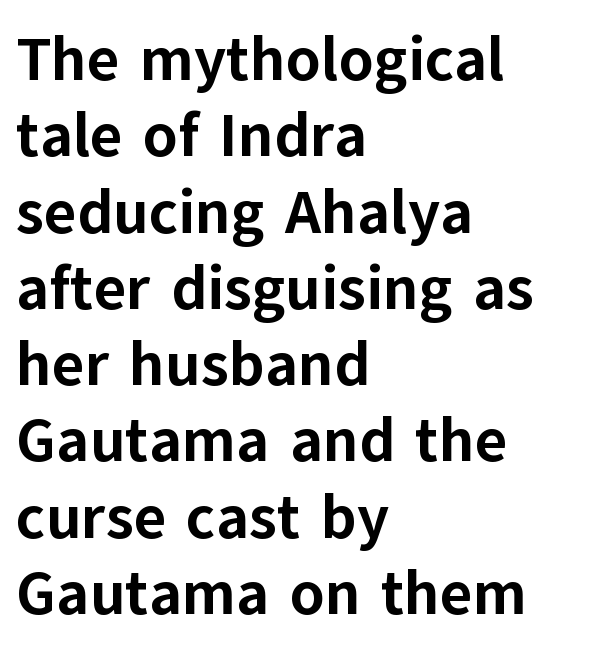
{"serif": "no", "italic": "no", "bold": "yes", "weight": "bold", "width": "normal", "stroke_contrast": "low", "x_height": "medium", "monospaced": "no", "underline": "no", "align": "left", "line_spacing_ratio": 1.23, "letter_spacing": "normal", "letter_spacing_em": 0.0, "glyph_px": 62}
